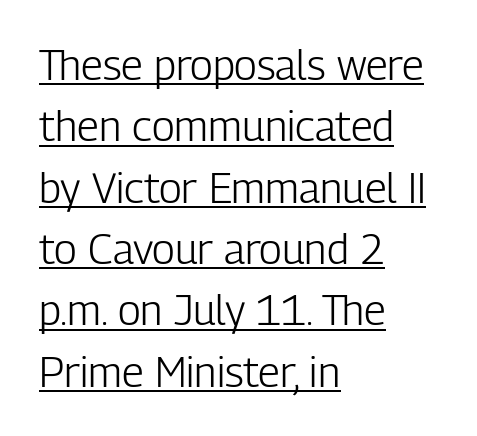
The image shows 42 px light, condensed sans-serif type, upright; set left-aligned, normal line spacing (1.46x), normal letter spacing, underlined; low stroke contrast and a medium x-height.
